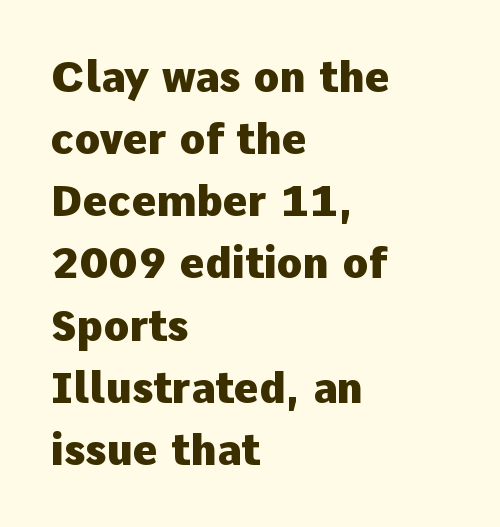
Q: Is the text bold? A: Yes.
Q: Is the text italic (slanted)? A: No, it is upright.
Q: Is the typeface a serif or a sans-serif typeface? A: Sans-serif.
Q: Is the text underlined? A: No.
Q: How is the paragraph aligned? A: Left-aligned.
Q: Is the spacing between letters normal or unusually wide? A: Normal.
Q: Is the spacing between lines tight, normal or loose? A: Normal.
Q: Width (condensed, normal, or wide)? A: Normal.
Q: Stroke contrast? A: Low.
Q: x-height? A: Medium.
Q: Monospaced? A: No.
